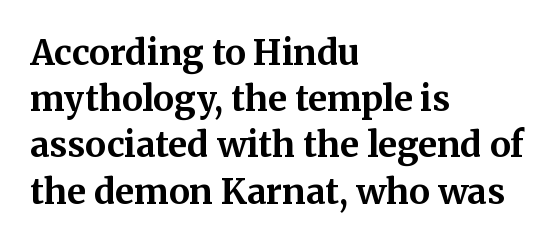
Underline: absent. This is serif lettering, the kind often seen in printed books. Each letter keeps its own natural width here, so spacing adapts to shape. Typesetter's note: full bold, strokes at maximum text heaviness. Quick note: interline space is typical. Honestly, the letter spacing is just normal — you wouldn't notice it.
